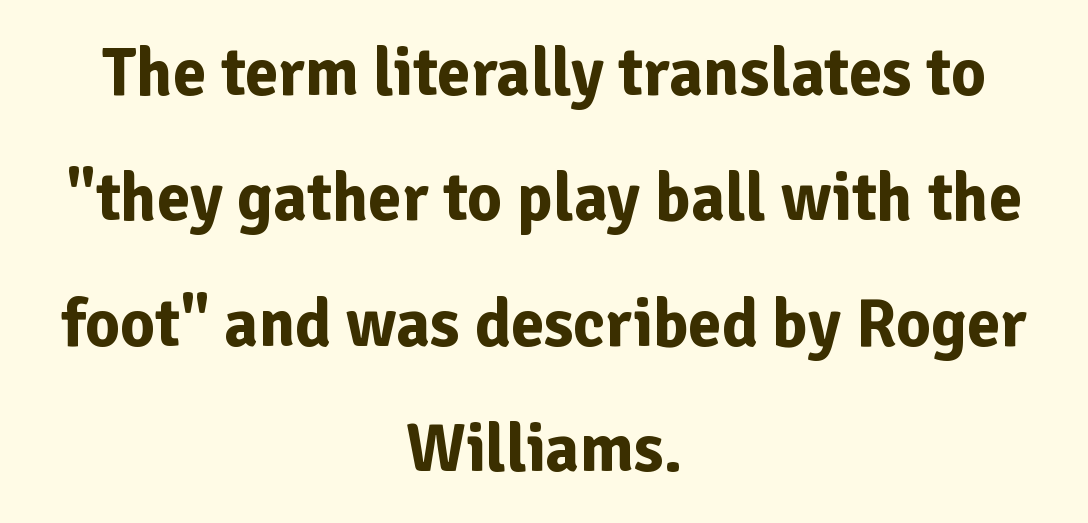
The image shows 67 px bold sans-serif type, upright; set centered, line spacing 1.87x, normal letter spacing, not underlined; low stroke contrast and a medium x-height.
